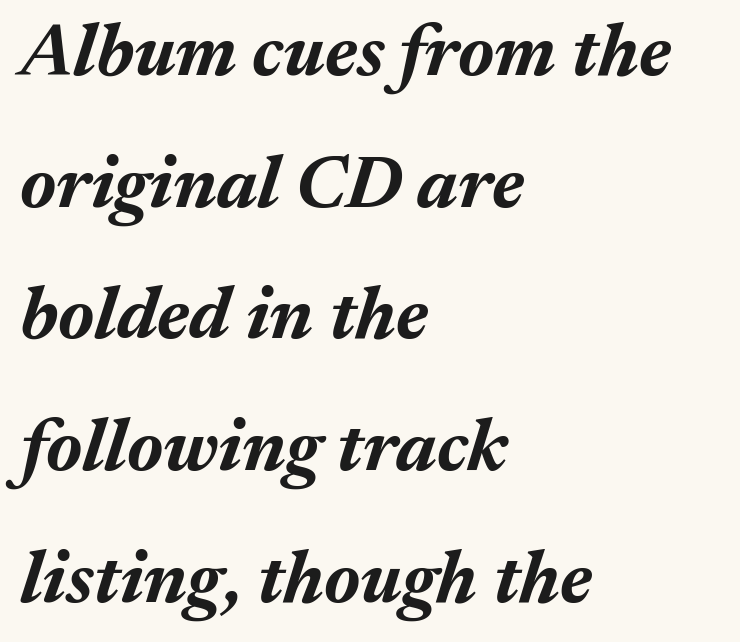
Q: Is the text bold? A: Yes.
Q: Is the text italic (slanted)? A: Yes, it leans right by about 17 degrees.
Q: Is the text underlined? A: No.
Q: How is the paragraph aligned? A: Left-aligned.
Q: Is the spacing between letters normal or unusually wide? A: Normal.
Q: Width (condensed, normal, or wide)? A: Normal.
Q: Stroke contrast? A: Medium.
Q: x-height? A: Medium.
Q: Monospaced? A: No.
